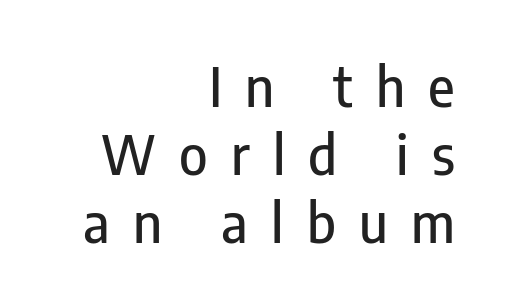
The leading is moderate, giving the passage an even texture. The letters are spread apart with noticeably loose tracking. Designer's note — italics off, roman on. Note the varied advance widths — an 'i' is clearly narrower than an 'm'. The foot of each line stays bare and open.
